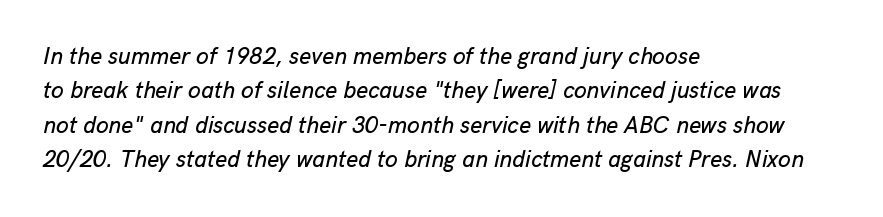
Q: Is the text italic (slanted)? A: Yes, it leans right by about 13 degrees.
Q: Is the text underlined? A: No.
Q: How is the paragraph aligned? A: Left-aligned.
Q: Is the spacing between letters normal or unusually wide? A: Normal.
Q: Is the spacing between lines tight, normal or loose? A: Normal.
